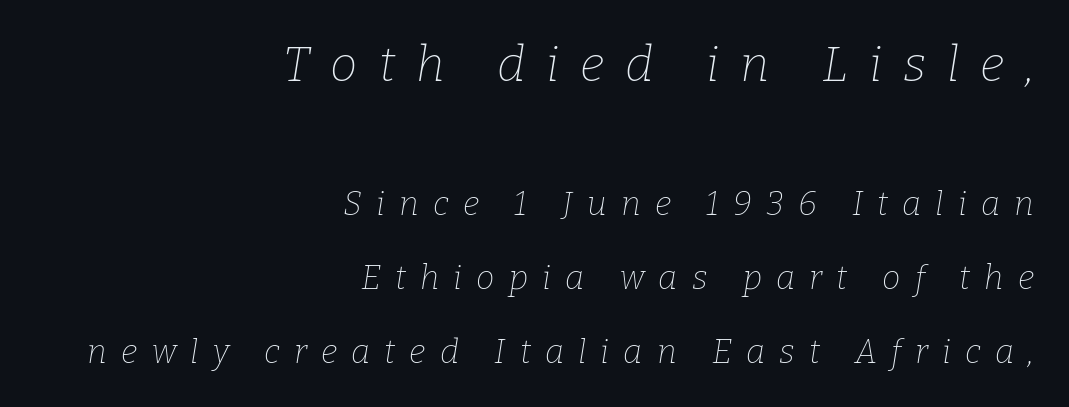
Q: Is the text bold? A: No.
Q: Is the text italic (slanted)? A: Yes, it leans right by about 9 degrees.
Q: Is the typeface a serif or a sans-serif typeface? A: Serif.
Q: Is the text underlined? A: No.
Q: How is the paragraph aligned? A: Right-aligned.
Q: Is the spacing between letters normal or unusually wide? A: Unusually wide.
Q: Is the spacing between lines tight, normal or loose? A: Loose.
Q: Which block of text is set in a larger size, the first (top) or the second (bottom)? A: The first (top) one.
Q: Width (condensed, normal, or wide)? A: Normal.
Q: Stroke contrast? A: Low.
Q: x-height? A: Medium.
Q: Monospaced? A: No.
